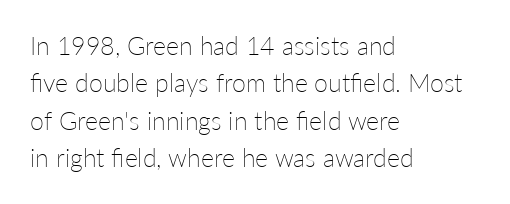
The image shows 25 px text type, upright; set left-aligned, normal line spacing (1.5x), normal letter spacing, not underlined.
